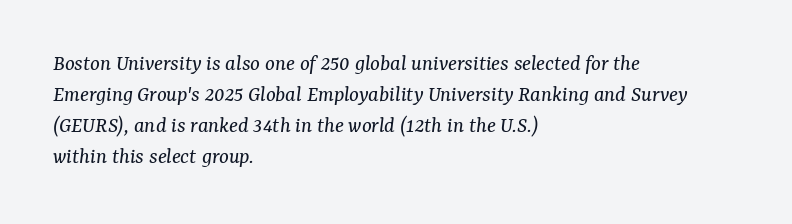
The image shows 23 px text type, italic (leaning right); set left-aligned, normal line spacing (1.35x), normal letter spacing, not underlined.
